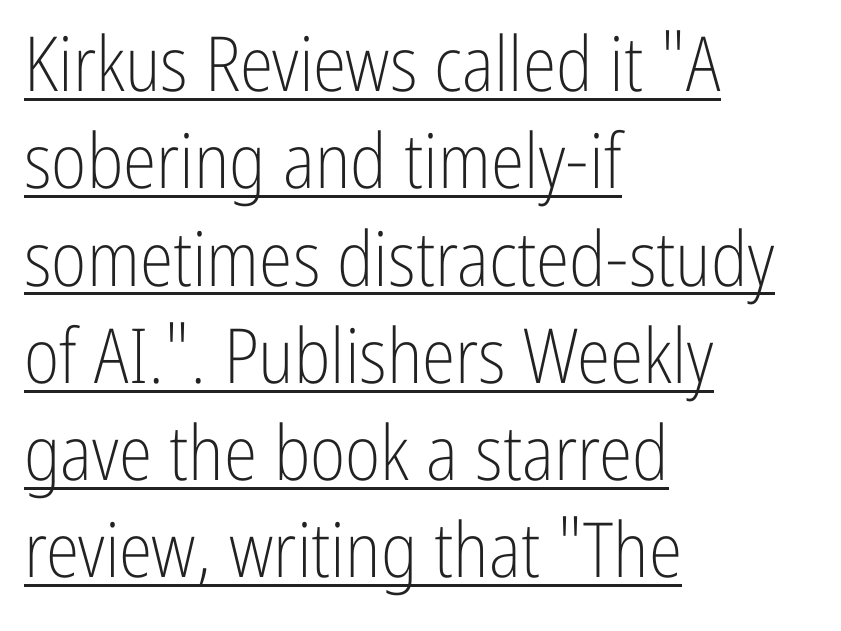
I'd call this a sans setting — the letters go barefoot. Every row of glyphs begins at an identical x-position on the left. This rendering leaves character spacing at its baseline value. You could not count columns in this text — the font is proportionally spaced. The rows are spaced the way most documents space them.
